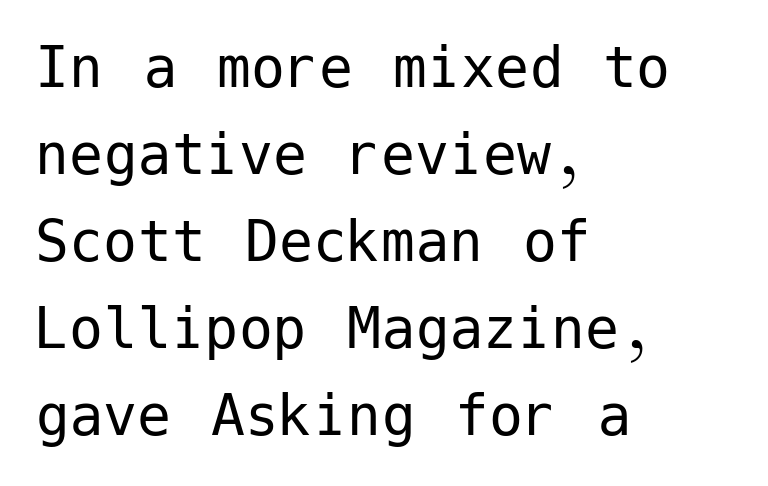
{"serif": "no", "italic": "no", "bold": "no", "weight": "regular", "width": "normal", "stroke_contrast": "low", "x_height": "medium", "underline": "no", "align": "left", "line_spacing": "normal", "line_spacing_ratio": 1.28, "letter_spacing": "normal", "letter_spacing_em": 0.0, "glyph_px": 68}
